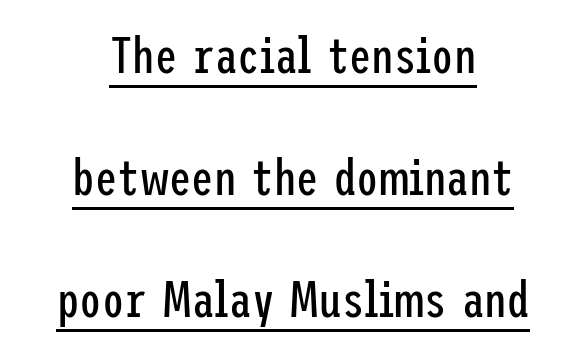
The image shows 50 px regular-weight, condensed sans-serif type, upright; set centered, loose line spacing (2.44x), normal letter spacing, underlined; low stroke contrast and a medium x-height.
